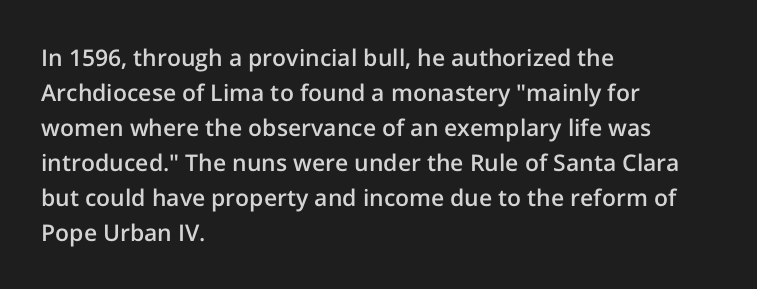
Teacher's note: observe the even left margin — that is flush-left alignment. The letters stand upright; this is a roman face. The string is rendered with underlining switched off. A somewhat darkened texture: the type is semibold rather than bold.
